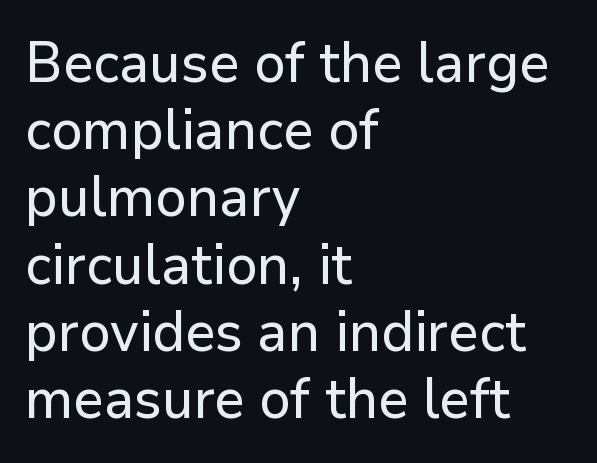
The image shows 56 px sans-serif type, upright; set left-aligned, line spacing 1.2x, normal letter spacing, not underlined; low stroke contrast and a medium x-height.
